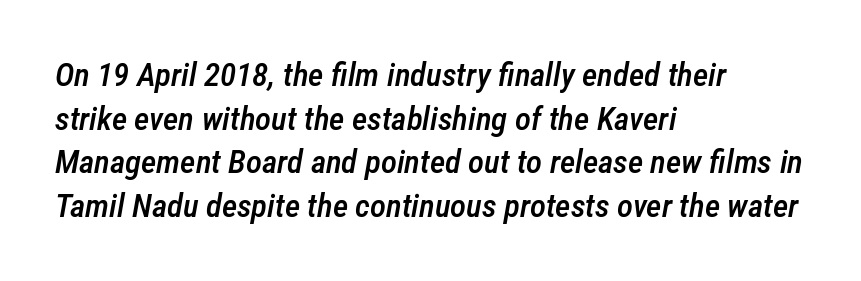
This is moderately heavy type, rendered in semibold. The string is rendered with underlining switched off. A typesetter would call this proportional, since set widths differ per character. Observe the lean: these are italic letterforms. Line starts are locked; line ends wander. The type is set solid horizontally, with unmodified tracking.
